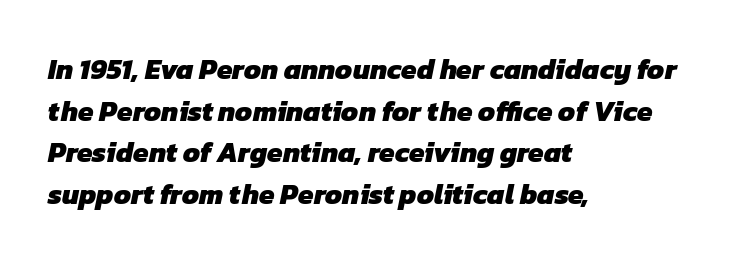
{"serif": "no", "bold": "yes", "weight": "heavy", "width": "normal", "stroke_contrast": "low", "x_height": "medium", "monospaced": "no", "underline": "no", "align": "left", "line_spacing": "normal", "line_spacing_ratio": 1.49, "letter_spacing": "normal", "letter_spacing_em": 0.0, "glyph_px": 28}
